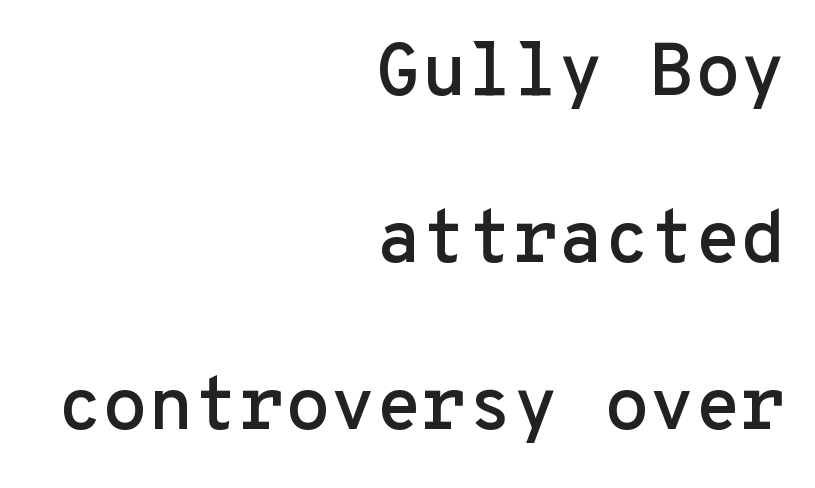
{"serif": "no", "italic": "no", "width": "normal", "stroke_contrast": "low", "x_height": "medium", "monospaced": "yes", "underline": "no", "align": "right", "line_spacing": "loose", "line_spacing_ratio": 2.26, "letter_spacing": "normal", "letter_spacing_em": 0.0, "glyph_px": 74}
